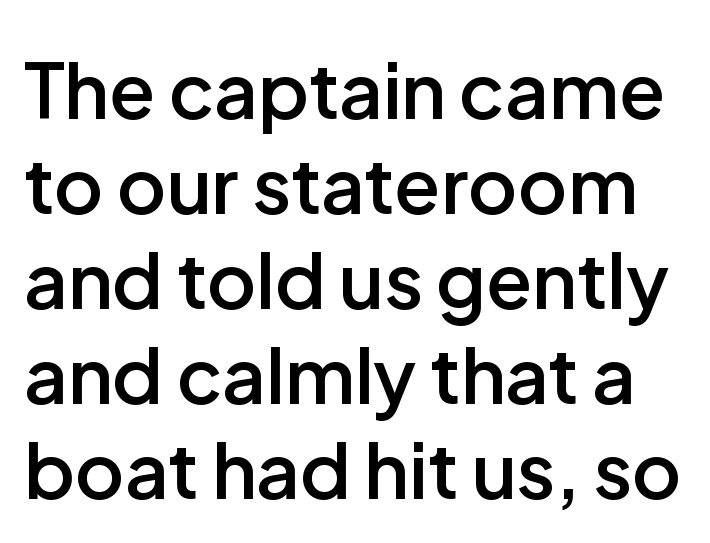
The image shows 76 px semibold sans-serif type, upright; set normal line spacing (1.25x), normal letter spacing, not underlined; low stroke contrast and a medium x-height.
